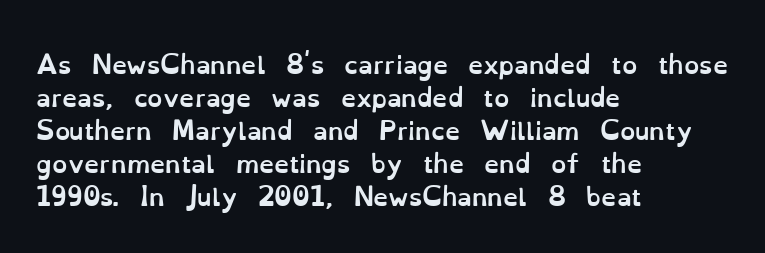
{"italic": "no", "bold": "yes", "underline": "no", "align": "left", "line_spacing": "normal", "line_spacing_ratio": 1.37, "letter_spacing": "normal", "letter_spacing_em": 0.0, "glyph_px": 24}
